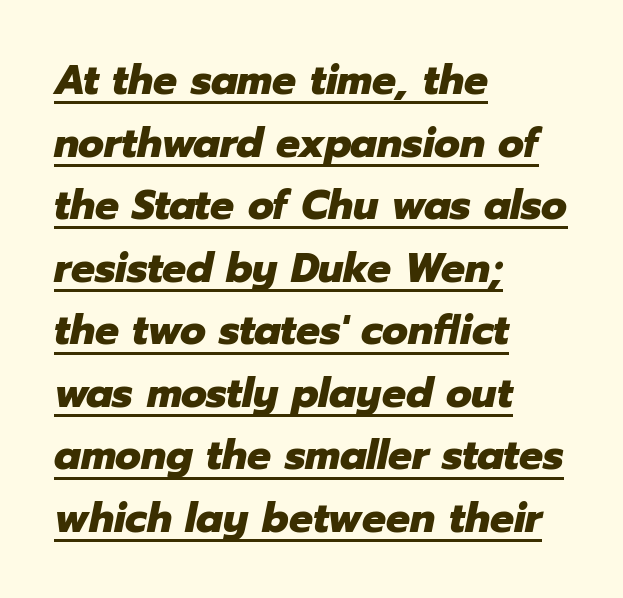
Q: Is the text bold? A: Yes.
Q: Is the text italic (slanted)? A: Yes, it leans right by about 12 degrees.
Q: Is the text underlined? A: Yes.
Q: How is the paragraph aligned? A: Left-aligned.
Q: Is the spacing between letters normal or unusually wide? A: Normal.
Q: Is the spacing between lines tight, normal or loose? A: Normal.
Q: Width (condensed, normal, or wide)? A: Normal.
Q: Stroke contrast? A: Low.
Q: x-height? A: Medium.
Q: Monospaced? A: No.
